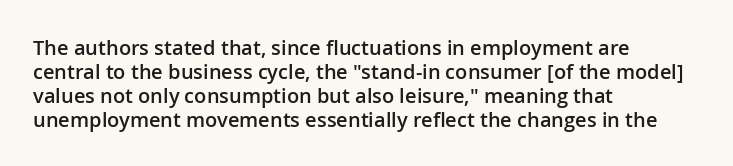
The setting favours the left margin, as ordinary paragraphs usually do. The typesetting leans somewhat heavy: a semibold. Characters remain perfectly vertical along every line. Look at the tracking — it's just the regular setting, nothing added. Beneath every word, the page is bare.
